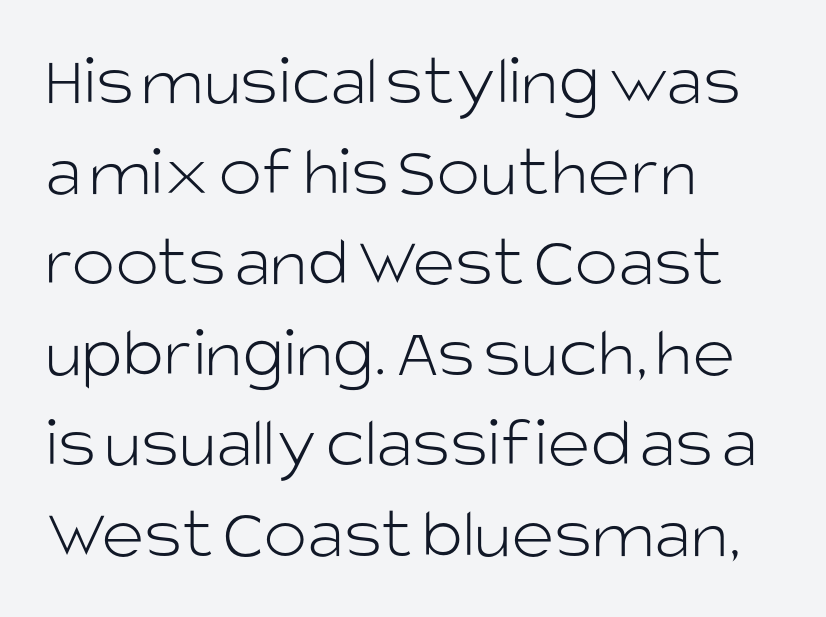
{"serif": "no", "italic": "no", "bold": "no", "weight": "light", "width": "normal", "stroke_contrast": "low", "x_height": "large", "monospaced": "no", "underline": "no", "align": "left", "line_spacing_ratio": 1.24, "letter_spacing": "normal", "letter_spacing_em": 0.0, "glyph_px": 73}
